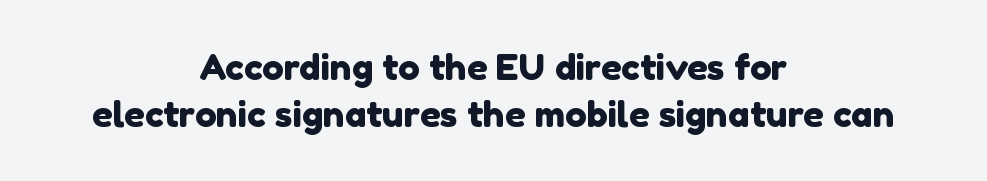
{"serif": "no", "width": "normal", "x_height": "medium", "monospaced": "no", "underline": "no", "align": "center", "line_spacing": "normal", "line_spacing_ratio": 1.31, "letter_spacing": "normal", "letter_spacing_em": 0.0, "glyph_px": 36}
